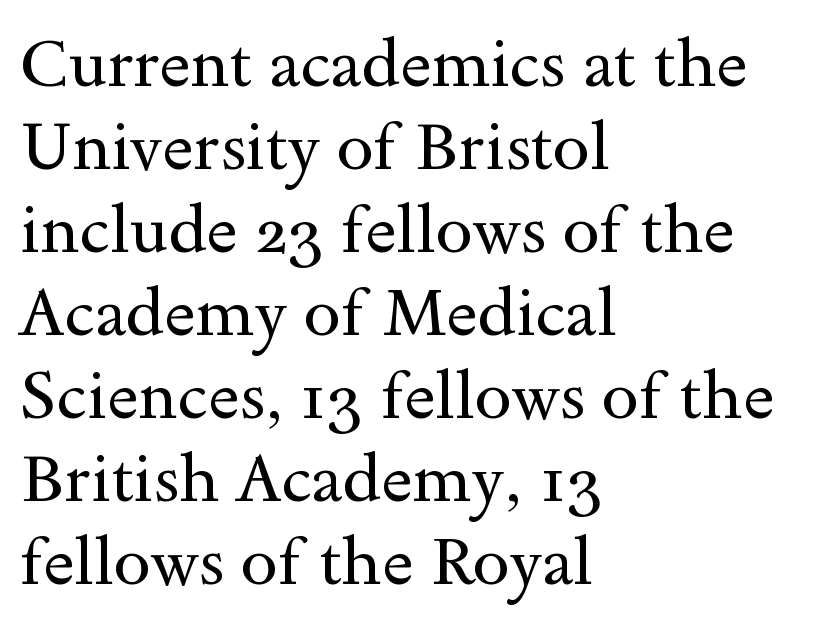
No word sits above an underline. Caption: face not bold, strokes unweighted. Varying glyph widths throughout — classic text-font behaviour. Caption: multi-line text, flush left, ragged right.
